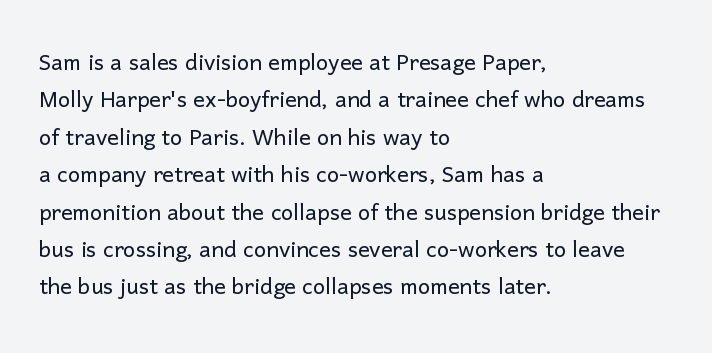
The image shows 29 px light sans-serif type, upright; set left-aligned, normal line spacing (1.29x), normal letter spacing, not underlined; low stroke contrast and a medium x-height.
